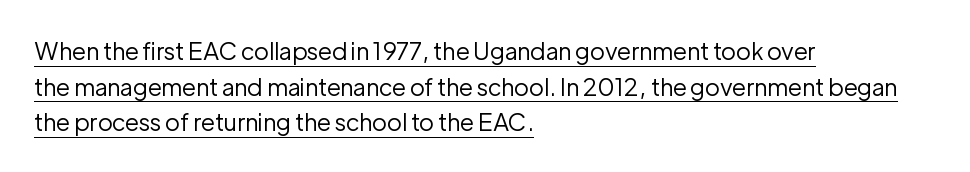
Q: Is the text bold? A: No.
Q: Is the text italic (slanted)? A: No, it is upright.
Q: Is the text underlined? A: Yes.
Q: How is the paragraph aligned? A: Left-aligned.
Q: Is the spacing between letters normal or unusually wide? A: Normal.
Q: Is the spacing between lines tight, normal or loose? A: Normal.
